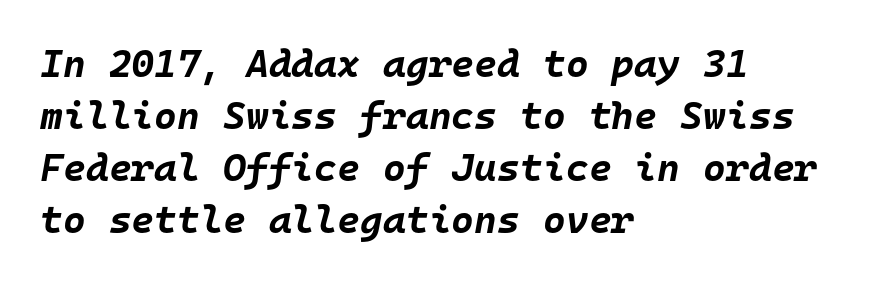
No extra tracking has been applied to these lines. Line spacing here is normal. Chunky letters — that's bold for sure. Any mark beneath the type? The region is blank. The font's italic variant was chosen for this text.
